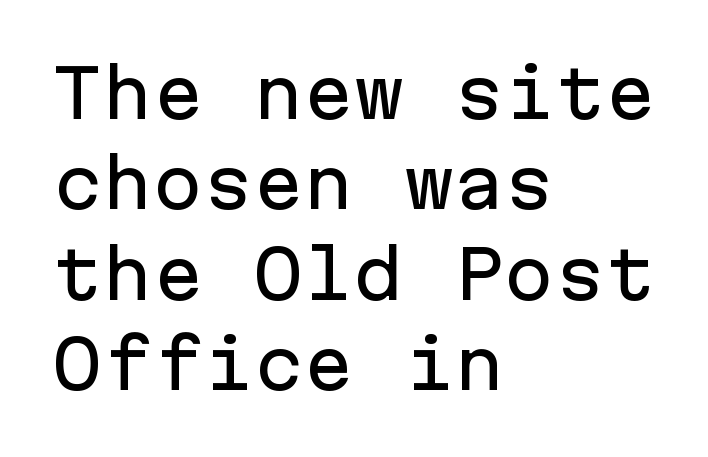
{"serif": "no", "italic": "no", "width": "normal", "stroke_contrast": "low", "x_height": "medium", "monospaced": "yes", "underline": "no", "align": "left", "line_spacing": "normal", "line_spacing_ratio": 1.35, "letter_spacing": "normal", "letter_spacing_em": 0.0, "glyph_px": 67}
